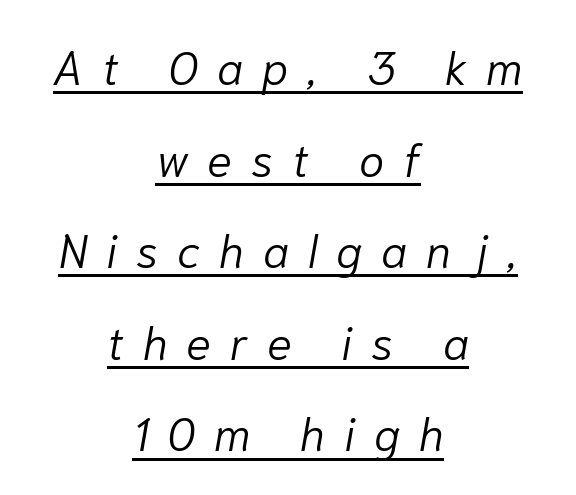
The image shows 46 px light type, italic (leaning right); set centered, loose line spacing (1.99x), unusually wide letter spacing (+0.41 em), underlined; low stroke contrast and a medium x-height.
